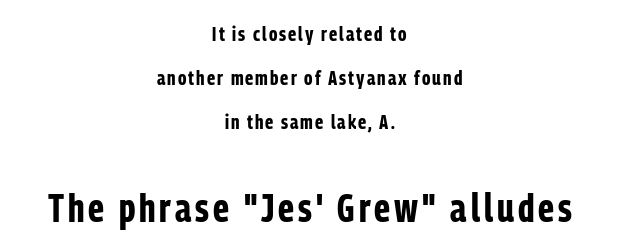
{"serif": "no", "italic": "no", "bold": "yes", "weight": "bold", "width": "condensed", "stroke_contrast": "low", "x_height": "medium", "monospaced": "no", "underline": "no", "align": "center", "line_spacing": "loose", "line_spacing_ratio": 2.19, "larger_block": "second", "size_ratio": 1.95, "glyph_px": 39}
